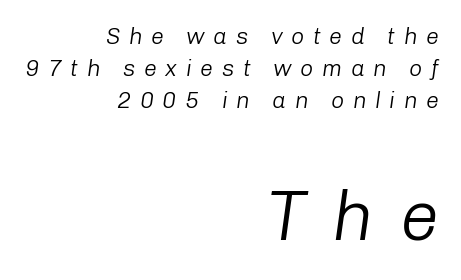
{"italic": "yes", "lean": "right", "slant_degrees": 8, "bold": "no", "weight": "light", "width": "normal", "stroke_contrast": "low", "x_height": "medium", "monospaced": "no", "underline": "no", "align": "right", "line_spacing": "normal", "line_spacing_ratio": 1.39, "letter_spacing": "wide", "letter_spacing_em": 0.37, "larger_block": "second", "size_ratio": 3.04, "glyph_px": 70}
